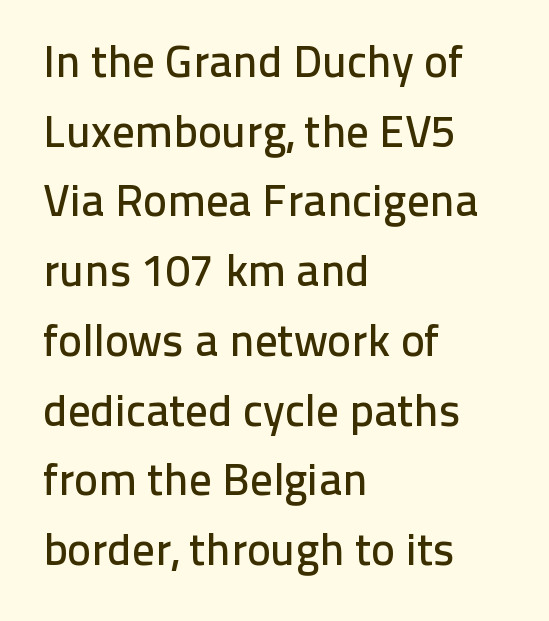
{"serif": "no", "italic": "no", "width": "normal", "stroke_contrast": "low", "x_height": "medium", "monospaced": "no", "underline": "no", "align": "left", "line_spacing": "normal", "line_spacing_ratio": 1.55, "letter_spacing": "normal", "letter_spacing_em": 0.0, "glyph_px": 45}
